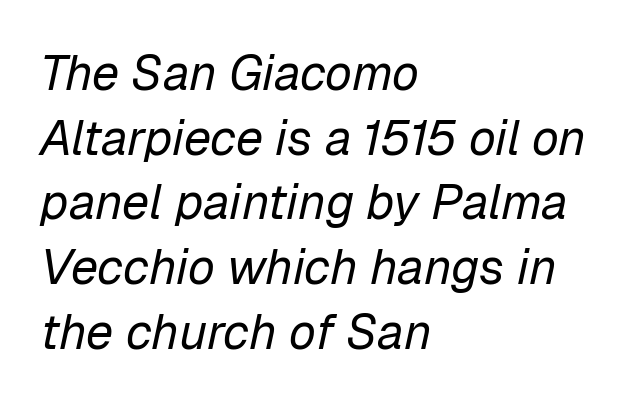
{"italic": "yes", "lean": "right", "slant_degrees": 12, "bold": "no", "weight": "regular", "width": "normal", "stroke_contrast": "low", "x_height": "medium", "monospaced": "no", "underline": "no", "align": "left", "line_spacing": "normal", "line_spacing_ratio": 1.32, "letter_spacing": "normal", "letter_spacing_em": 0.0, "glyph_px": 49}
